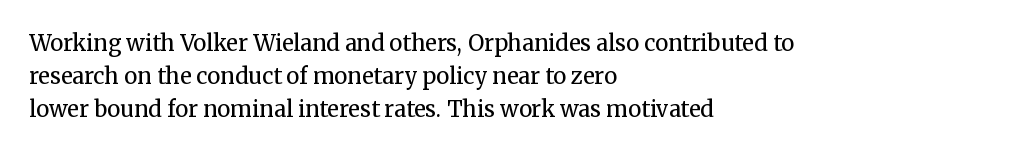
The image shows 22 px text type, upright; set left-aligned, normal line spacing (1.49x), normal letter spacing, not underlined.
